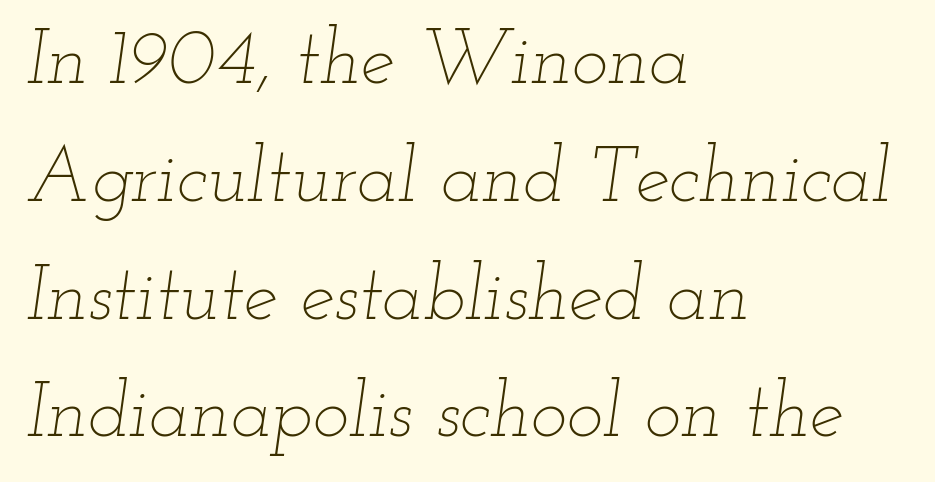
{"italic": "yes", "lean": "right", "slant_degrees": 12, "bold": "no", "weight": "thin", "width": "wide", "stroke_contrast": "low", "x_height": "small", "monospaced": "no", "underline": "no", "align": "left", "line_spacing": "normal", "line_spacing_ratio": 1.53, "letter_spacing": "normal", "letter_spacing_em": 0.0, "glyph_px": 77}
